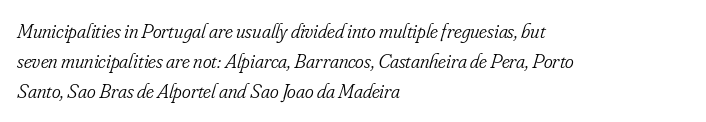
Observe the lean: these are italic letterforms. The passage shown is not underscored anywhere. Left-aligned paragraph, ragged on the right. A normal amount of white space separates one row of letters from the next.
